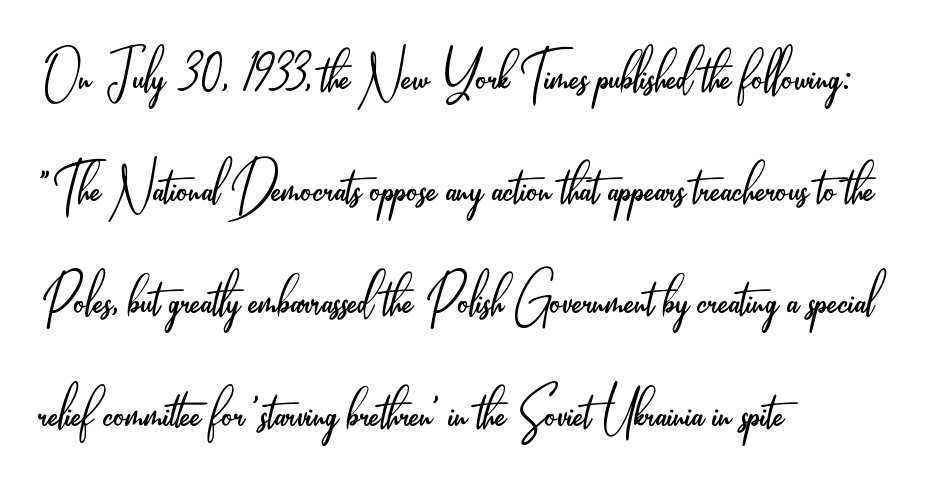
This block has exactly the height ordinary leading produces. Weight: not bold — regular or lighter. Do the characters align in a grid? No, the font is proportional. No feet cap the strokes, marking this as sans-serif type.
